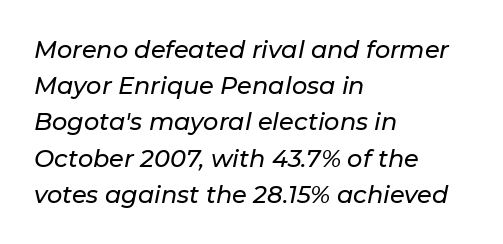
Glance below the letters and you will spot only blank space. In CSS terms this would be text-align: left. Nobody touched the tracking dial on this one. Line spacing here is normal.
